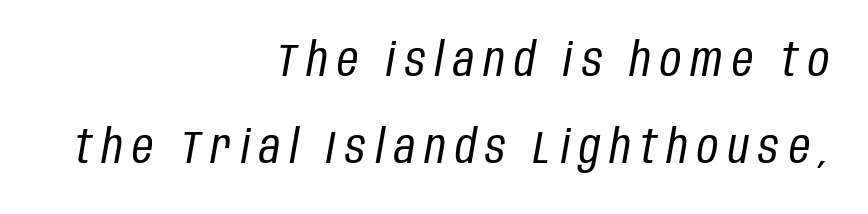
The image shows 46 px regular-weight, condensed type, italic (leaning right); set right-aligned, line spacing 1.89x, unusually wide letter spacing (+0.21 em), not underlined; low stroke contrast and a large x-height.
